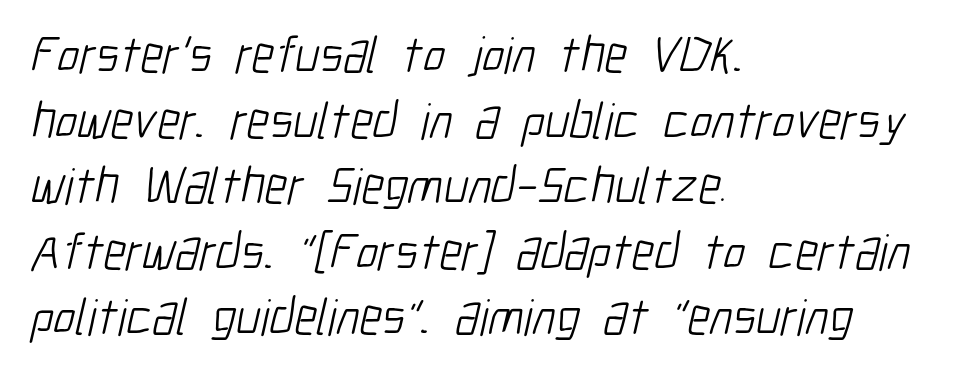
The image shows 52 px light, condensed sans-serif type; set left-aligned, normal line spacing (1.26x), normal letter spacing, not underlined; low stroke contrast and a medium x-height.
